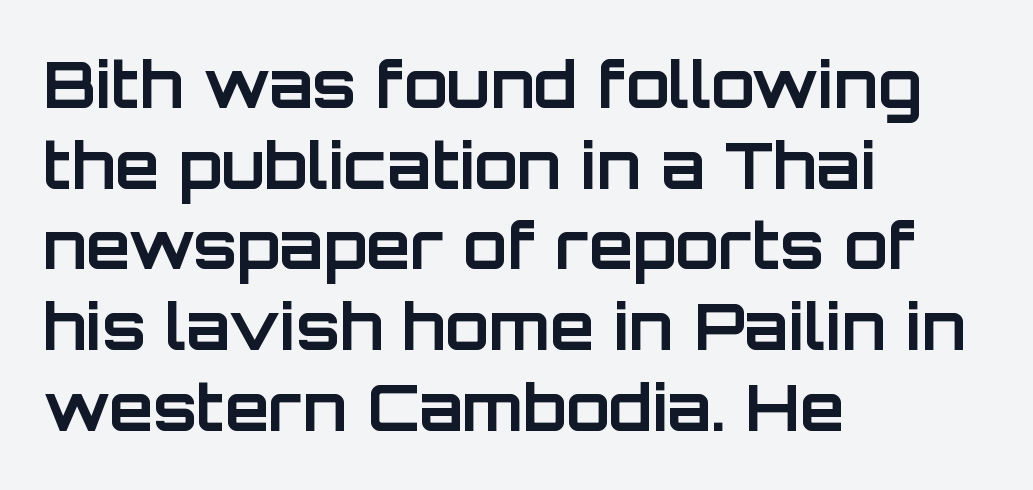
{"serif": "no", "italic": "no", "bold": "yes", "weight": "bold", "width": "normal", "stroke_contrast": "low", "x_height": "large", "monospaced": "no", "underline": "no", "align": "left", "line_spacing": "normal", "line_spacing_ratio": 1.26, "letter_spacing": "normal", "letter_spacing_em": 0.0, "glyph_px": 64}
